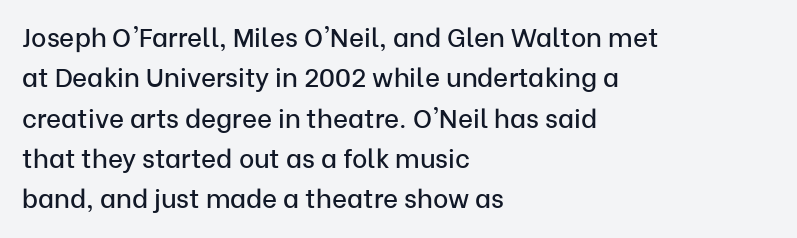
The image shows 26 px text type, upright; set left-aligned, normal line spacing (1.55x), normal letter spacing, not underlined.
